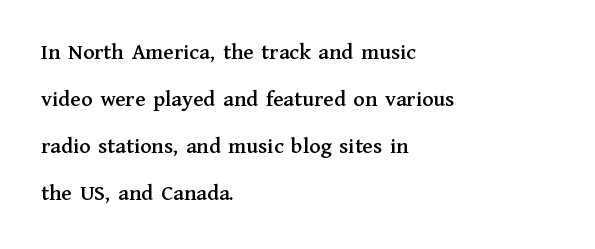
{"italic": "no", "underline": "no", "align": "left", "line_spacing": "loose", "line_spacing_ratio": 2.05, "letter_spacing": "normal", "letter_spacing_em": 0.0, "glyph_px": 23}
